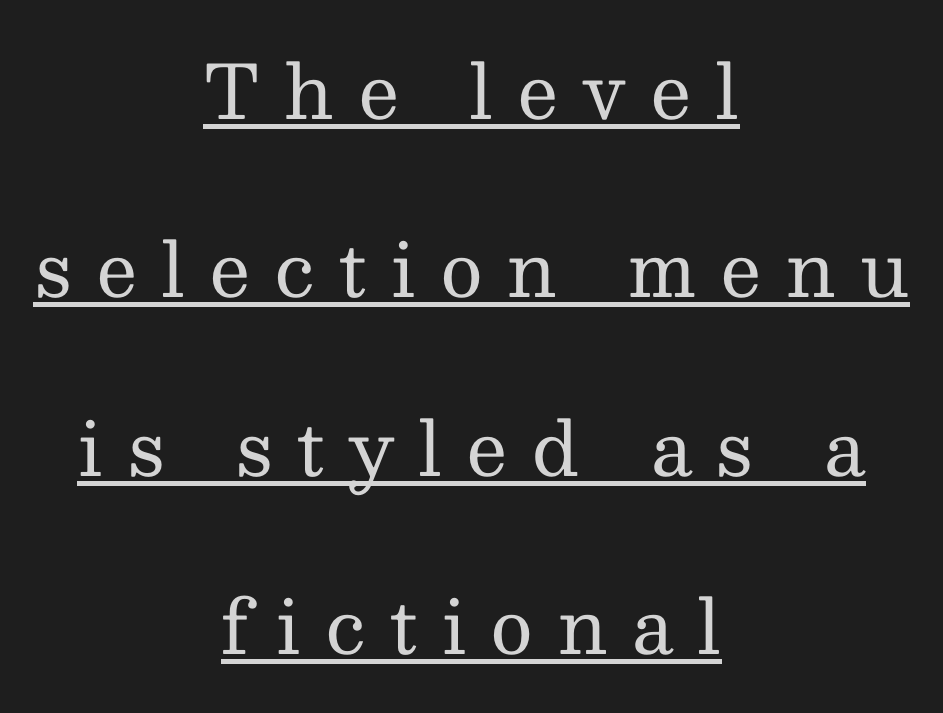
Q: Is the text bold? A: No.
Q: Is the text italic (slanted)? A: No, it is upright.
Q: Is the typeface a serif or a sans-serif typeface? A: Serif.
Q: Is the text underlined? A: Yes.
Q: How is the paragraph aligned? A: Centered.
Q: Is the spacing between letters normal or unusually wide? A: Unusually wide.
Q: Is the spacing between lines tight, normal or loose? A: Loose.
Q: Width (condensed, normal, or wide)? A: Normal.
Q: Stroke contrast? A: Medium.
Q: x-height? A: Medium.
Q: Monospaced? A: No.
